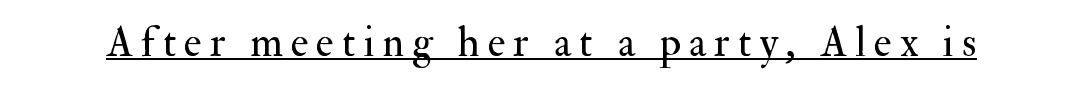
Q: Is the text bold? A: No.
Q: Is the text italic (slanted)? A: No, it is upright.
Q: Is the typeface a serif or a sans-serif typeface? A: Serif.
Q: Is the text underlined? A: Yes.
Q: Width (condensed, normal, or wide)? A: Normal.
Q: Stroke contrast? A: Medium.
Q: x-height? A: Small.
Q: Monospaced? A: No.
